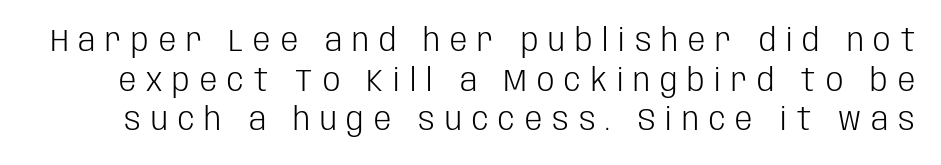
Q: Is the text bold? A: No.
Q: Is the text italic (slanted)? A: No, it is upright.
Q: Is the typeface a serif or a sans-serif typeface? A: Sans-serif.
Q: Is the text underlined? A: No.
Q: Is the spacing between letters normal or unusually wide? A: Unusually wide.
Q: Is the spacing between lines tight, normal or loose? A: Normal.
Q: Width (condensed, normal, or wide)? A: Condensed.
Q: Stroke contrast? A: Low.
Q: x-height? A: Large.
Q: Monospaced? A: No.
